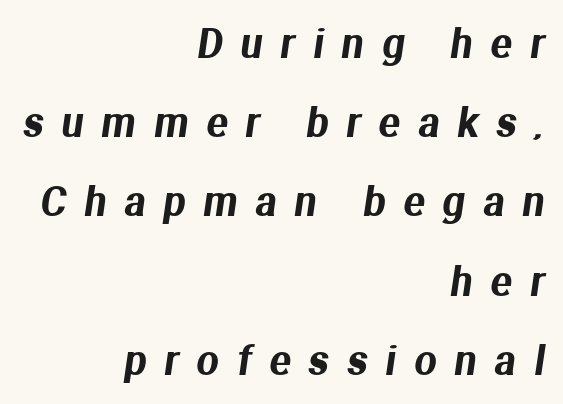
Letterform terminals end flat and unadorned throughout the passage. Descenders hang freely into open space. Compared with typical body copy, the letter spacing here is much looser. In terms of leading, this rendering errs on the spacious side.
